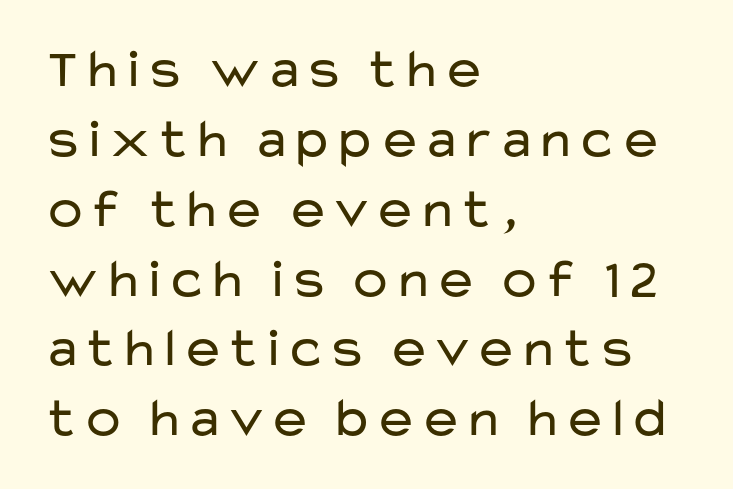
{"serif": "no", "italic": "no", "bold": "no", "weight": "regular", "width": "wide", "stroke_contrast": "low", "x_height": "medium", "monospaced": "no", "underline": "no", "align": "left", "line_spacing": "normal", "line_spacing_ratio": 1.27, "letter_spacing": "normal", "letter_spacing_em": 0.0, "glyph_px": 55}
